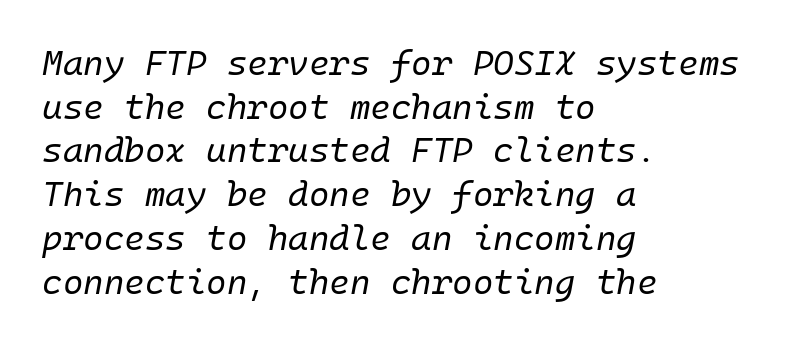
Q: Is the text bold? A: No.
Q: Is the text italic (slanted)? A: Yes, it leans right by about 10 degrees.
Q: Is the text underlined? A: No.
Q: How is the paragraph aligned? A: Left-aligned.
Q: Is the spacing between letters normal or unusually wide? A: Normal.
Q: Is the spacing between lines tight, normal or loose? A: Normal.
Q: Width (condensed, normal, or wide)? A: Normal.
Q: Stroke contrast? A: Low.
Q: x-height? A: Medium.
